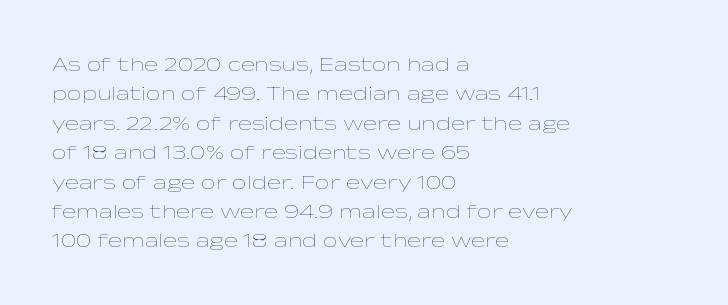
The image shows 21 px text type, upright; set left-aligned, normal line spacing (1.4x), normal letter spacing, not underlined.
